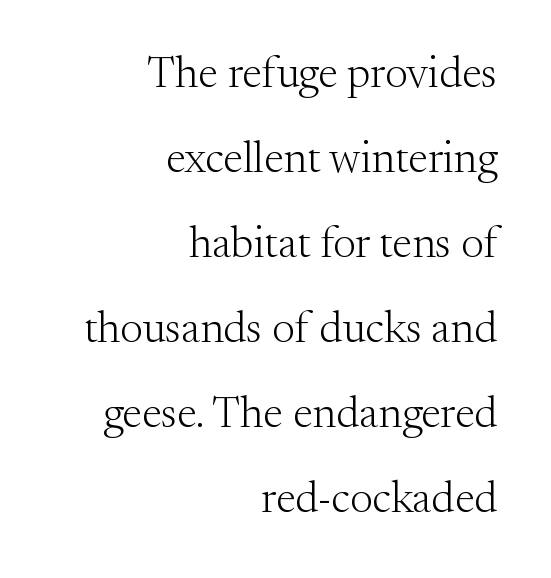
If you measured baseline to baseline, you'd find a long distance. On a weight scale, this lands at 450 or below. A typesetter would call this proportional, since set widths differ per character. Characters remain perfectly vertical along every line. The glyphs in this specimen are seriffed. Observe the ordinary spacing: letters are neighbours, not strangers.
